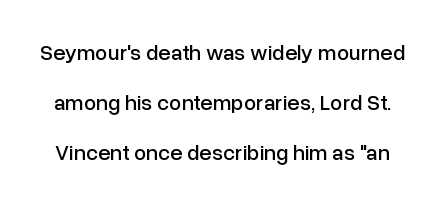
{"italic": "no", "underline": "no", "line_spacing": "loose", "line_spacing_ratio": 2.28, "letter_spacing": "normal", "letter_spacing_em": 0.0, "glyph_px": 22}
